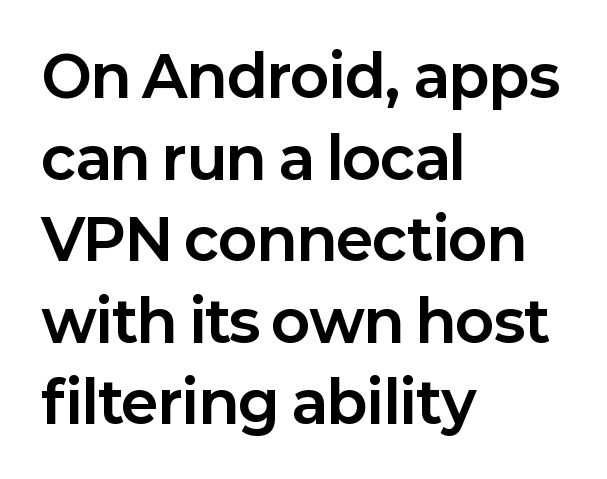
{"serif": "no", "italic": "no", "bold": "yes", "weight": "bold", "width": "normal", "stroke_contrast": "low", "x_height": "medium", "monospaced": "no", "underline": "no", "align": "left", "line_spacing": "normal", "line_spacing_ratio": 1.43, "letter_spacing": "normal", "letter_spacing_em": 0.0, "glyph_px": 57}
